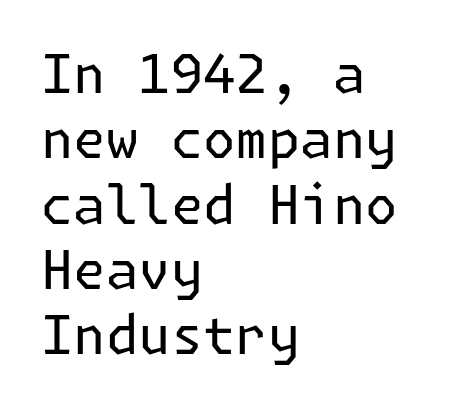
The image shows 54 px regular-weight sans-serif type, upright; set left-aligned, line spacing 1.21x, normal letter spacing, not underlined; low stroke contrast and a medium x-height.
